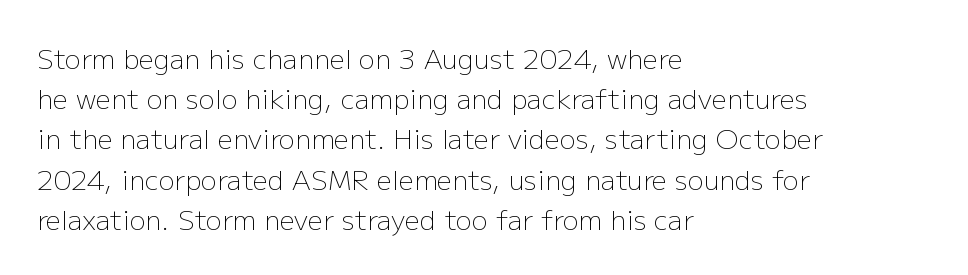
{"italic": "no", "bold": "no", "underline": "no", "align": "left", "line_spacing": "normal", "line_spacing_ratio": 1.49, "letter_spacing": "normal", "letter_spacing_em": 0.0, "glyph_px": 27}
